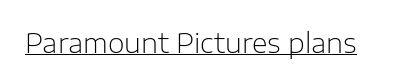
{"italic": "no", "bold": "no", "underline": "yes", "letter_spacing": "normal", "letter_spacing_em": 0.0, "glyph_px": 27}
